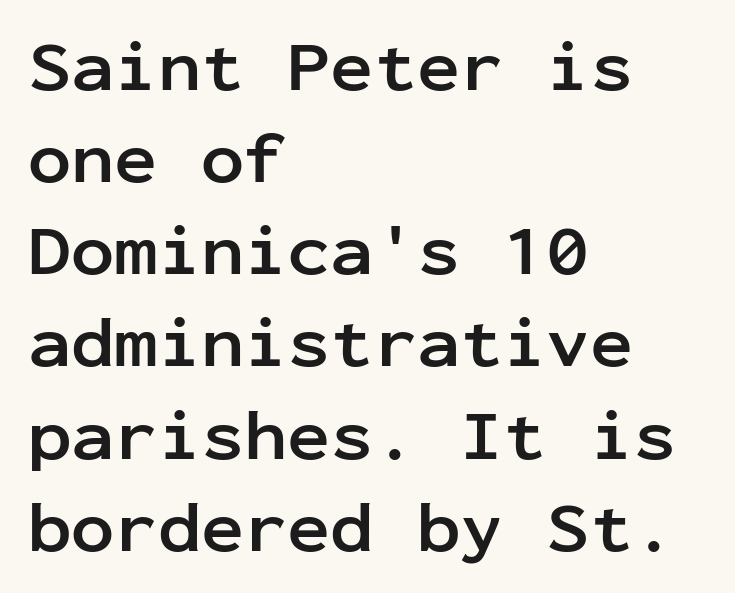
The image shows 72 px semibold sans-serif type, upright, monospaced; set left-aligned, normal line spacing (1.28x), normal letter spacing, not underlined; low stroke contrast and a medium x-height.
